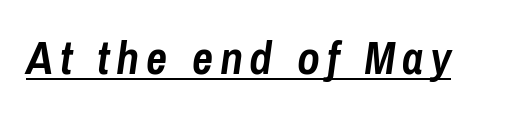
Typographic density is high because the face is bold. Spacing verdict: proportional, widths tailored to each character. Tall strokes in this sample are angled rather than plumb. The lettering is marked with a stroke running underneath it.
